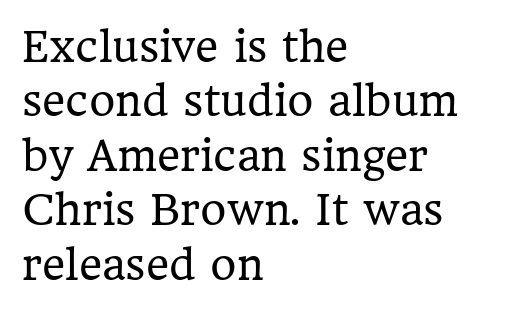
Q: Is the text bold? A: No.
Q: Is the text italic (slanted)? A: No, it is upright.
Q: Is the typeface a serif or a sans-serif typeface? A: Serif.
Q: Is the text underlined? A: No.
Q: How is the paragraph aligned? A: Left-aligned.
Q: Is the spacing between letters normal or unusually wide? A: Normal.
Q: Is the spacing between lines tight, normal or loose? A: Normal.
Q: Width (condensed, normal, or wide)? A: Normal.
Q: Stroke contrast? A: Low.
Q: x-height? A: Medium.
Q: Monospaced? A: No.
